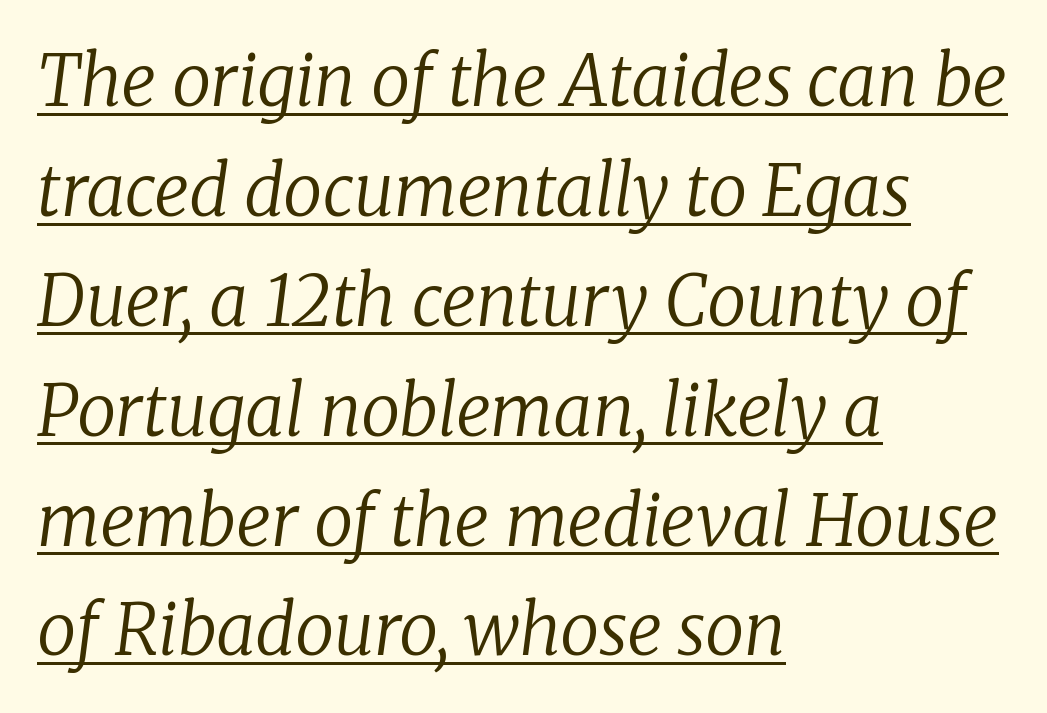
{"serif": "yes", "italic": "yes", "lean": "right", "slant_degrees": 8, "bold": "no", "weight": "regular", "width": "normal", "stroke_contrast": "low", "x_height": "medium", "monospaced": "no", "underline": "yes", "align": "left", "line_spacing": "normal", "line_spacing_ratio": 1.57, "letter_spacing": "normal", "letter_spacing_em": 0.0, "glyph_px": 70}
